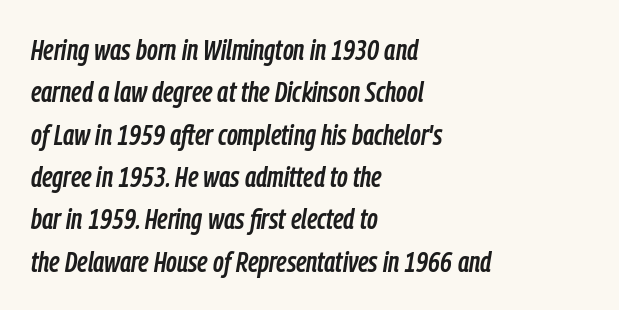
Q: Is the text italic (slanted)? A: Yes, it leans right by about 9 degrees.
Q: Is the text underlined? A: No.
Q: How is the paragraph aligned? A: Left-aligned.
Q: Is the spacing between letters normal or unusually wide? A: Normal.
Q: Is the spacing between lines tight, normal or loose? A: Normal.
Q: Width (condensed, normal, or wide)? A: Condensed.
Q: Stroke contrast? A: Low.
Q: x-height? A: Medium.
Q: Monospaced? A: No.
